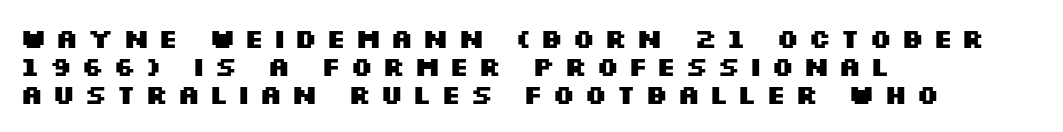
{"italic": "no", "bold": "yes", "underline": "no", "align": "left", "line_spacing": "tight", "line_spacing_ratio": 1.04, "letter_spacing": "wide", "letter_spacing_em": 0.31, "glyph_px": 27}
